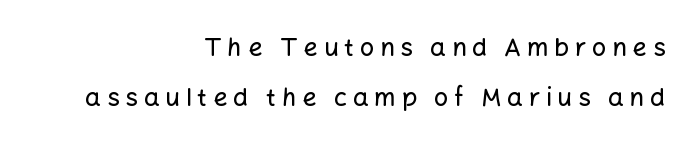
Q: Is the text italic (slanted)? A: No, it is upright.
Q: Is the text underlined? A: No.
Q: How is the paragraph aligned? A: Right-aligned.
Q: Is the spacing between letters normal or unusually wide? A: Unusually wide.
Q: Is the spacing between lines tight, normal or loose? A: Loose.
